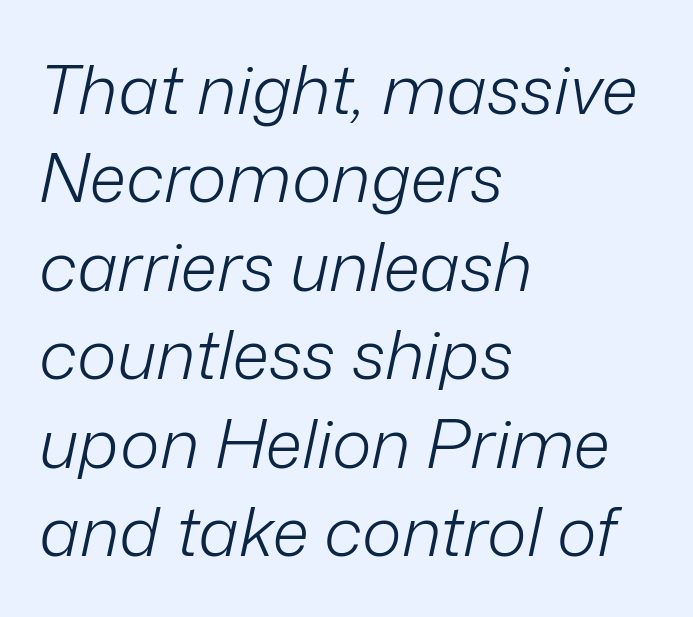
Q: Is the text bold? A: No.
Q: Is the text italic (slanted)? A: Yes, it leans right by about 12 degrees.
Q: Is the text underlined? A: No.
Q: How is the paragraph aligned? A: Left-aligned.
Q: Is the spacing between letters normal or unusually wide? A: Normal.
Q: Is the spacing between lines tight, normal or loose? A: Normal.
Q: Width (condensed, normal, or wide)? A: Normal.
Q: Stroke contrast? A: Low.
Q: x-height? A: Medium.
Q: Monospaced? A: No.
